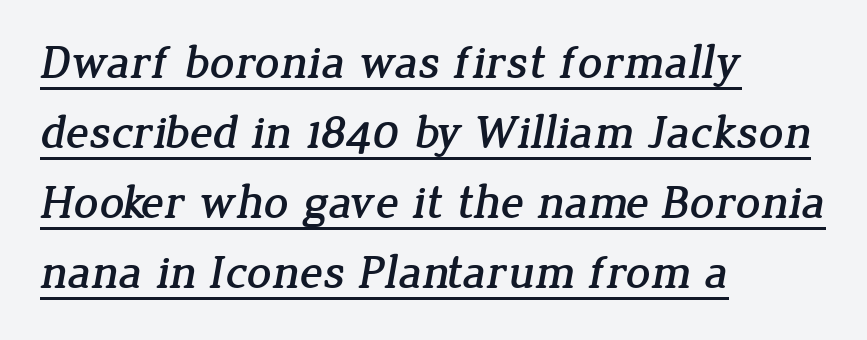
The image shows 48 px serif type; set left-aligned, normal line spacing (1.46x), normal letter spacing, underlined; low stroke contrast and a medium x-height.
